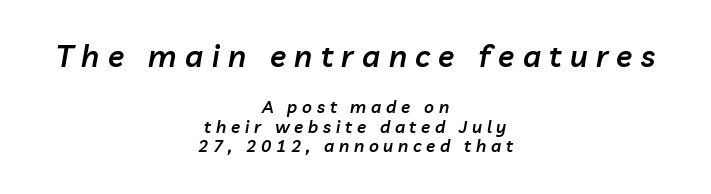
The image shows 30 px semibold type, italic (leaning right); set centered, line spacing 1.16x, unusually wide letter spacing (+0.28 em), not underlined; the first (top) block is 1.76x larger; low stroke contrast and a medium x-height.
